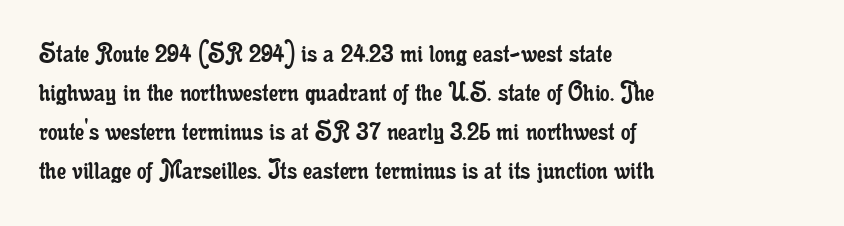
Honestly, the row spacing looks completely unremarkable. Short and long lines alike share a common starting point at left. Observe the serifs anchoring each vertical stroke in this sample. The letters advance in unequal steps, a hallmark of proportional type. Stroke mass is kept to a normal reading level or below.
